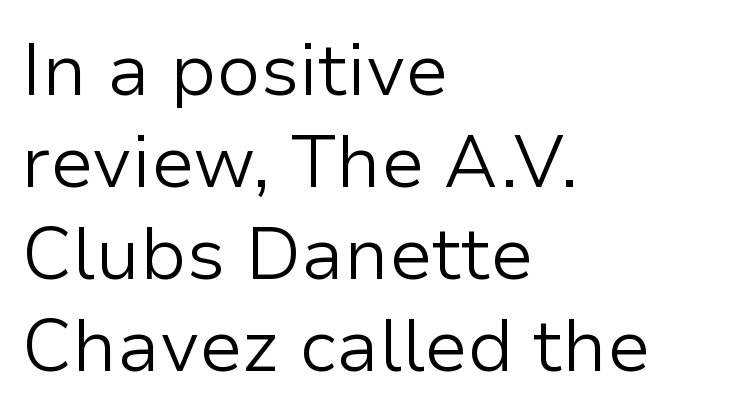
The image shows 73 px light sans-serif type, upright; set left-aligned, normal line spacing (1.26x), normal letter spacing, not underlined; low stroke contrast and a medium x-height.
